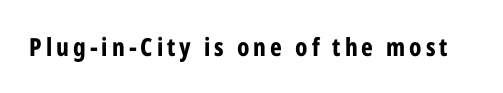
The image shows 25 px bold type, upright; set not underlined.
